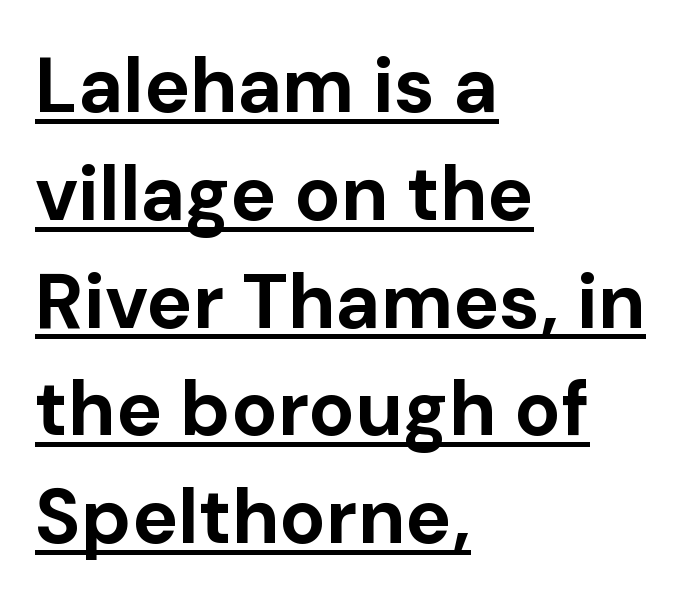
The image shows 77 px bold sans-serif type, upright; set left-aligned, normal line spacing (1.4x), normal letter spacing, underlined; low stroke contrast and a medium x-height.
